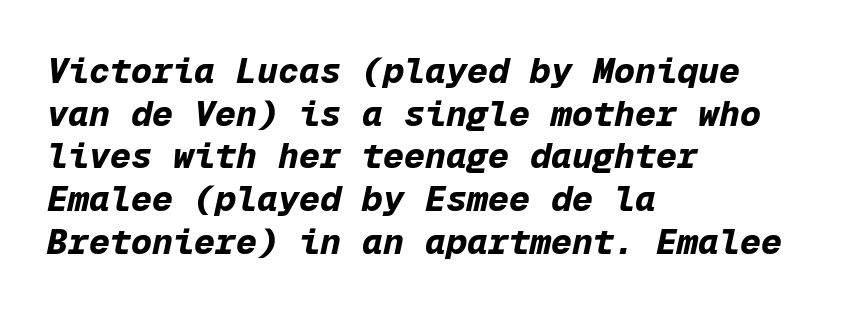
{"italic": "yes", "lean": "right", "slant_degrees": 12, "bold": "yes", "weight": "bold", "width": "normal", "stroke_contrast": "low", "x_height": "medium", "monospaced": "yes", "underline": "no", "align": "left", "line_spacing_ratio": 1.22, "letter_spacing": "normal", "letter_spacing_em": 0.0, "glyph_px": 35}
